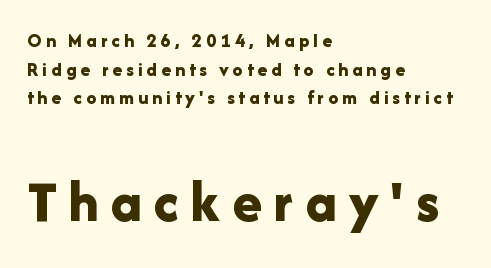
{"serif": "no", "italic": "no", "bold": "yes", "weight": "bold", "width": "normal", "stroke_contrast": "low", "x_height": "medium", "monospaced": "no", "underline": "no", "align": "left", "line_spacing": "normal", "line_spacing_ratio": 1.43, "letter_spacing": "wide", "letter_spacing_em": 0.2, "larger_block": "second", "size_ratio": 3.0, "glyph_px": 60}
